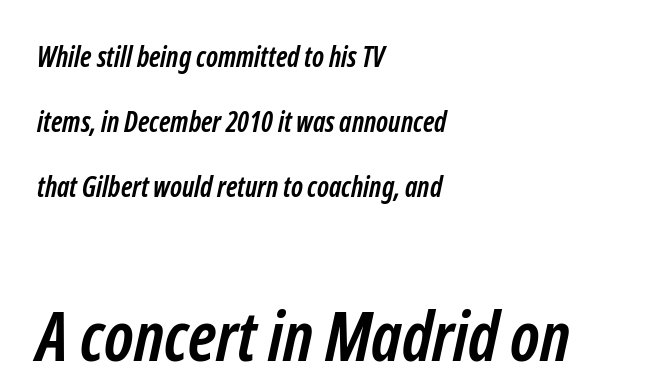
The image shows 69 px semibold, condensed sans-serif type; set left-aligned, loose line spacing (2.32x), normal letter spacing, not underlined; the second (bottom) block is 2.46x larger; low stroke contrast and a medium x-height.
